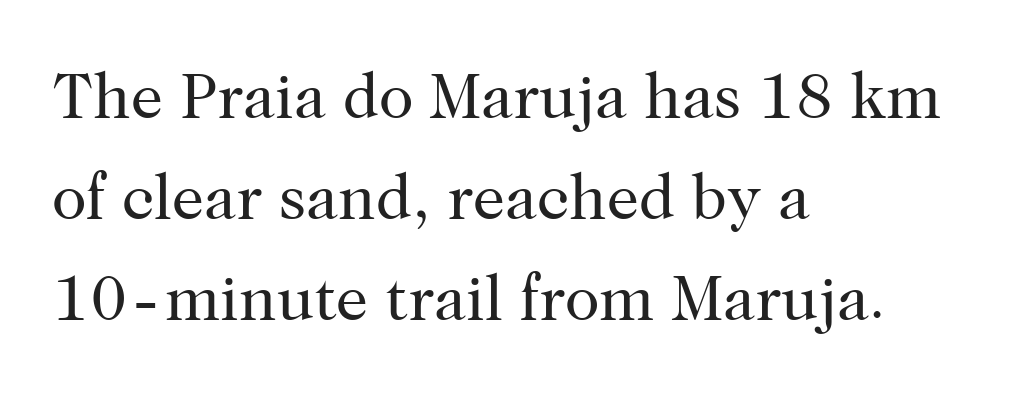
{"serif": "yes", "italic": "no", "bold": "no", "weight": "regular", "width": "normal", "stroke_contrast": "high", "x_height": "medium", "monospaced": "no", "underline": "no", "align": "left", "line_spacing": "normal", "line_spacing_ratio": 1.58, "letter_spacing": "normal", "letter_spacing_em": 0.0, "glyph_px": 64}
